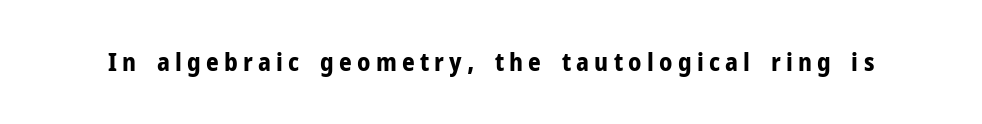
{"italic": "no", "bold": "yes", "underline": "no", "letter_spacing": "wide", "letter_spacing_em": 0.21, "glyph_px": 25}
